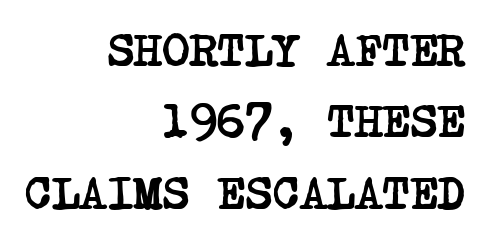
{"serif": "yes", "bold": "yes", "weight": "semibold", "width": "condensed", "stroke_contrast": "low", "x_height": "large", "underline": "no", "align": "right", "line_spacing": "normal", "line_spacing_ratio": 1.52, "letter_spacing": "normal", "letter_spacing_em": 0.0, "glyph_px": 47}
